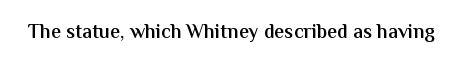
{"italic": "no", "bold": "semi", "underline": "no", "letter_spacing": "normal", "letter_spacing_em": 0.0, "glyph_px": 20}
